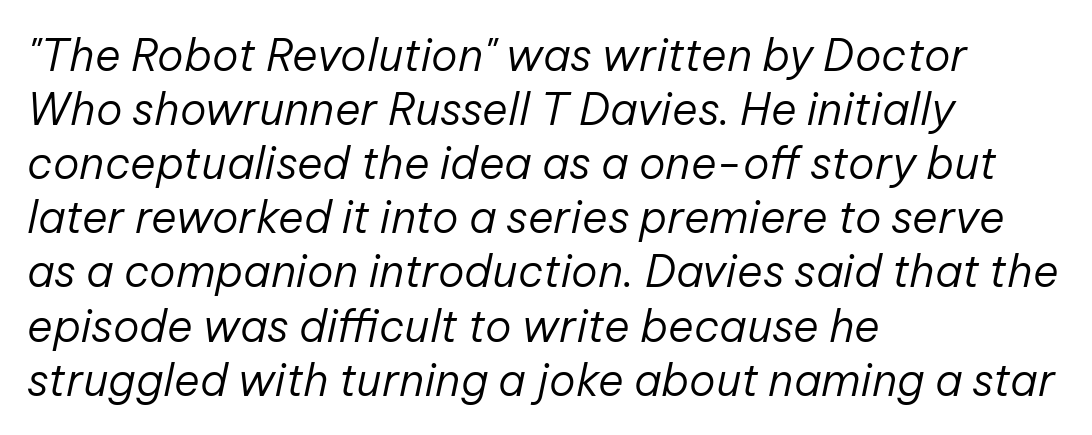
The image shows 44 px regular-weight type, italic (leaning right); set left-aligned, line spacing 1.23x, normal letter spacing, not underlined; low stroke contrast and a medium x-height.
